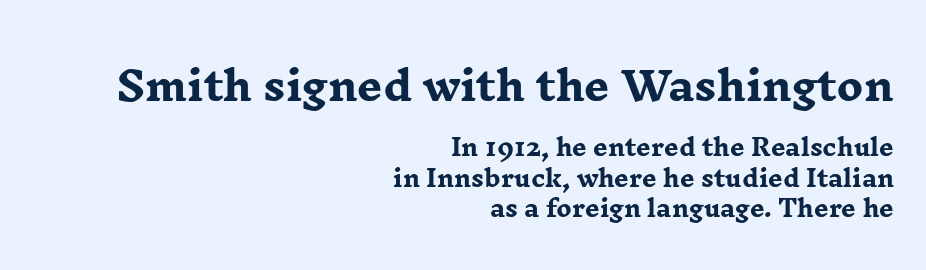
Q: Is the text bold? A: Yes.
Q: Is the text italic (slanted)? A: No, it is upright.
Q: Is the typeface a serif or a sans-serif typeface? A: Serif.
Q: Is the text underlined? A: No.
Q: How is the paragraph aligned? A: Right-aligned.
Q: Is the spacing between letters normal or unusually wide? A: Normal.
Q: Is the spacing between lines tight, normal or loose? A: Normal.
Q: Which block of text is set in a larger size, the first (top) or the second (bottom)? A: The first (top) one.
Q: Width (condensed, normal, or wide)? A: Wide.
Q: Stroke contrast? A: Low.
Q: x-height? A: Medium.
Q: Monospaced? A: No.
